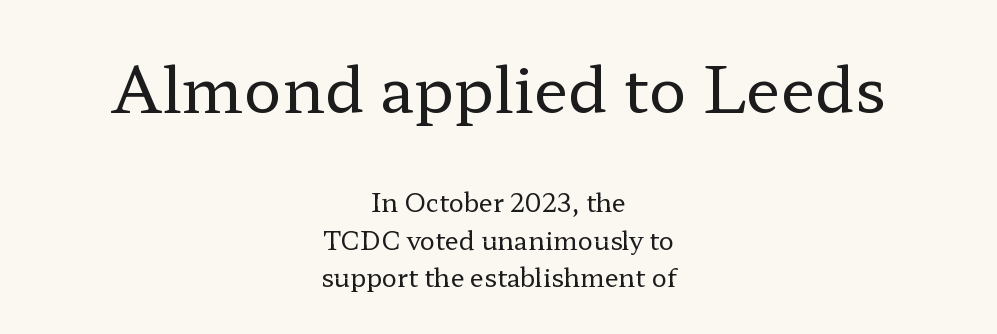
The image shows 63 px regular-weight, wide serif type, upright; set centered, normal line spacing (1.49x), normal letter spacing, not underlined; the first (top) block is 2.52x larger; low stroke contrast and a medium x-height.
